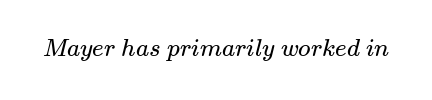
Ink coverage per letter is moderate at most. Check the space under the baseline: it is left empty. Nobody touched the tracking dial on this one.
